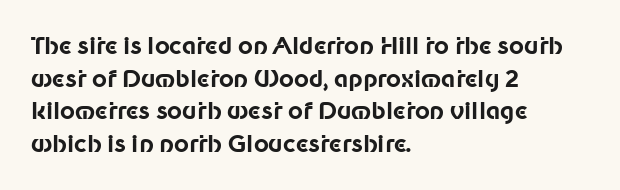
Q: Is the text bold? A: Yes.
Q: Is the text italic (slanted)? A: No, it is upright.
Q: Is the text underlined? A: No.
Q: How is the paragraph aligned? A: Left-aligned.
Q: Is the spacing between letters normal or unusually wide? A: Normal.
Q: Is the spacing between lines tight, normal or loose? A: Normal.
